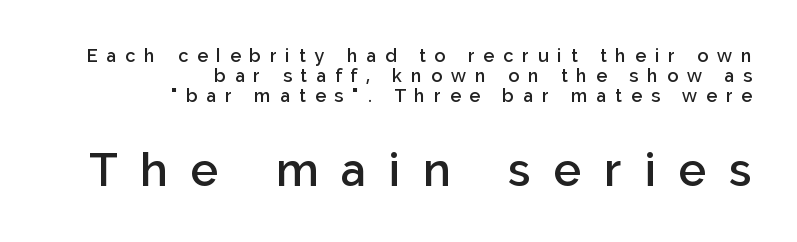
Q: Is the text bold? A: Semi-bold.
Q: Is the text italic (slanted)? A: No, it is upright.
Q: Is the typeface a serif or a sans-serif typeface? A: Sans-serif.
Q: Is the text underlined? A: No.
Q: How is the paragraph aligned? A: Right-aligned.
Q: Is the spacing between letters normal or unusually wide? A: Unusually wide.
Q: Is the spacing between lines tight, normal or loose? A: Tight.
Q: Which block of text is set in a larger size, the first (top) or the second (bottom)? A: The second (bottom) one.
Q: Width (condensed, normal, or wide)? A: Normal.
Q: Stroke contrast? A: Low.
Q: x-height? A: Medium.
Q: Monospaced? A: No.
